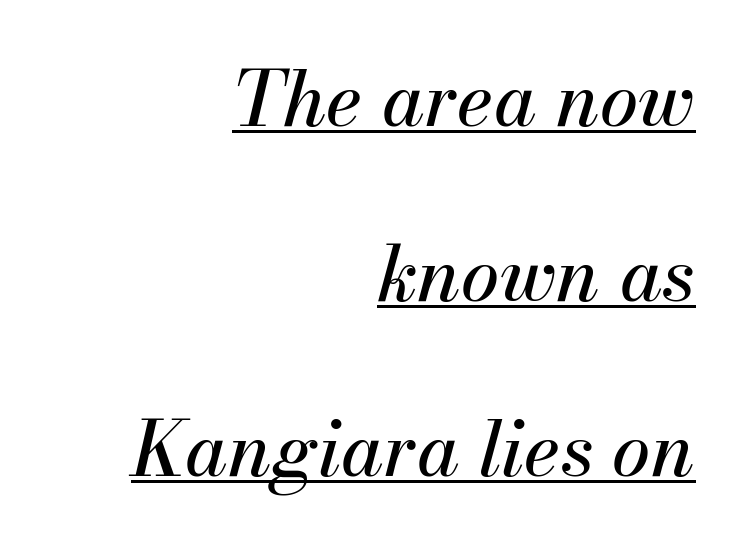
{"italic": "yes", "lean": "right", "slant_degrees": 13, "width": "normal", "stroke_contrast": "medium", "x_height": "small", "monospaced": "no", "underline": "yes", "align": "right", "line_spacing": "loose", "line_spacing_ratio": 2.27, "letter_spacing": "normal", "letter_spacing_em": 0.0, "glyph_px": 77}
